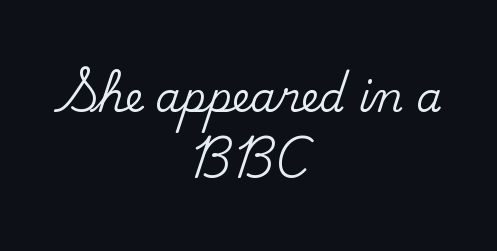
{"width": "normal", "stroke_contrast": "medium", "x_height": "small", "monospaced": "no", "underline": "no", "align": "center", "line_spacing": "normal", "line_spacing_ratio": 1.62, "letter_spacing": "normal", "letter_spacing_em": 0.0, "glyph_px": 41}
